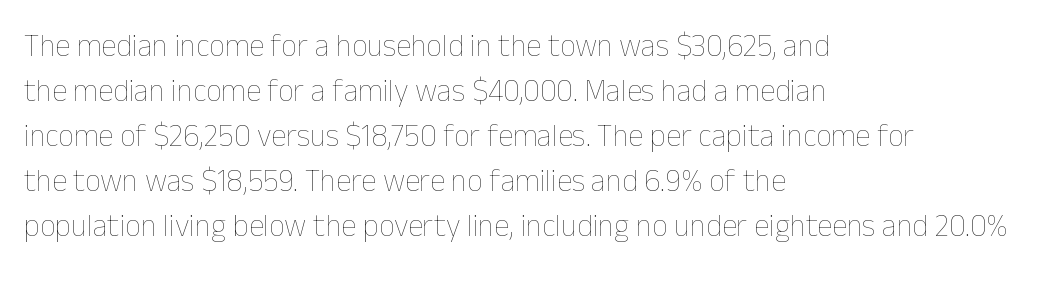
The image shows 31 px thin type, upright; set left-aligned, normal line spacing (1.45x), normal letter spacing, not underlined; low stroke contrast and a medium x-height.
